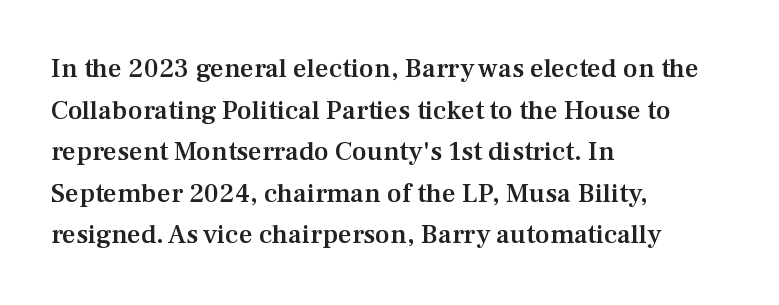
The foot of each line stays bare and open. Teacher's note: observe the even left margin — that is flush-left alignment. Summary of vertical rhythm: regular, with standard interline spacing. The typesetting leans somewhat heavy: a semibold. The lettering stays uniformly vertical, giving the passage a roman look.
